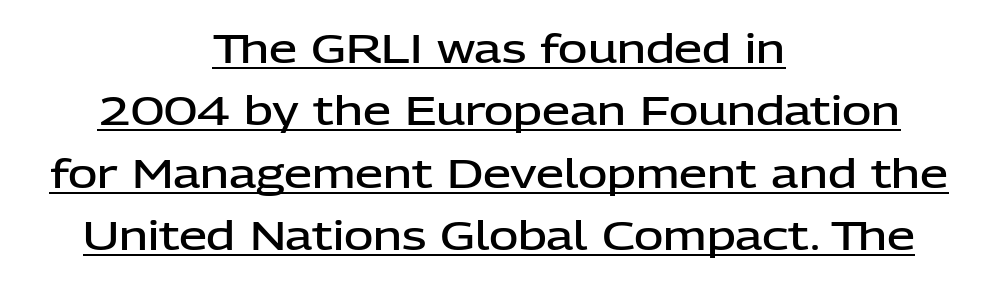
Proportional: the letters do not fall into vertical columns. The letters are semibold — heavier than regular but short of a full bold. I'd call this a sans setting — the letters go barefoot. The horizontal fit of the characters is conventional and even. A student would call this center alignment; a typographer would say set centered.
